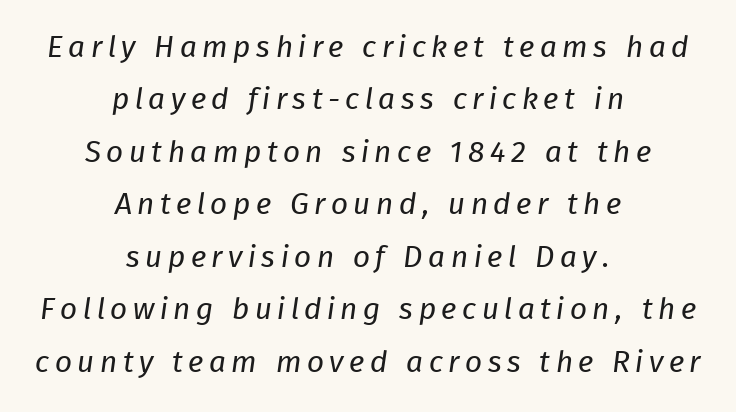
The image shows 30 px regular-weight sans-serif type; set centered, line spacing 1.75x, not underlined; low stroke contrast and a medium x-height.
